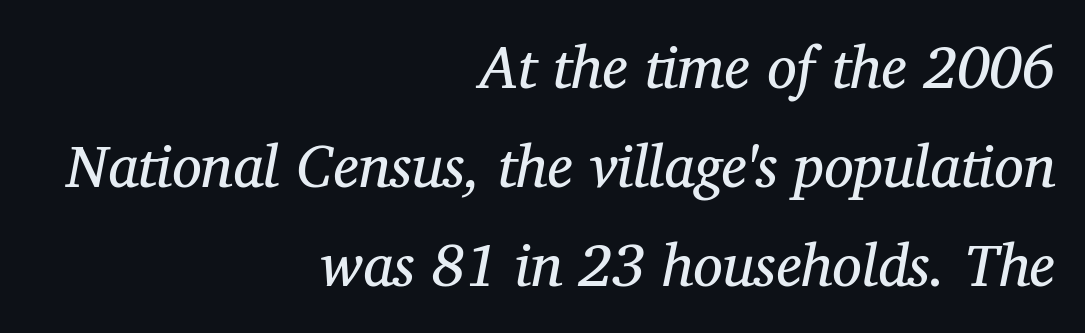
{"serif": "yes", "italic": "yes", "lean": "right", "slant_degrees": 12, "bold": "no", "weight": "regular", "width": "normal", "stroke_contrast": "medium", "x_height": "medium", "monospaced": "no", "underline": "no", "align": "right", "line_spacing": "normal", "line_spacing_ratio": 1.68, "letter_spacing": "normal", "letter_spacing_em": 0.0, "glyph_px": 59}
